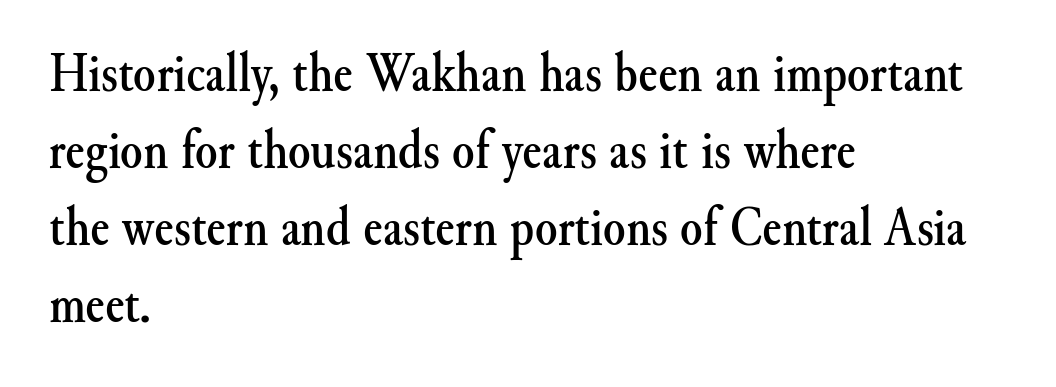
{"serif": "yes", "italic": "no", "width": "normal", "stroke_contrast": "medium", "x_height": "small", "monospaced": "no", "underline": "no", "align": "left", "line_spacing": "normal", "line_spacing_ratio": 1.35, "letter_spacing": "normal", "letter_spacing_em": 0.0, "glyph_px": 57}
